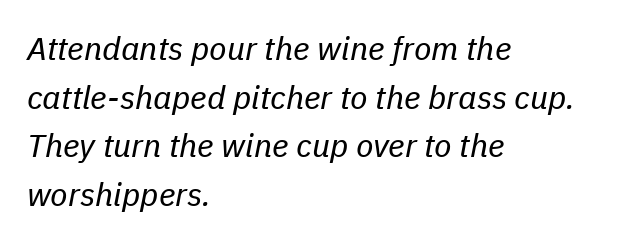
The image shows 32 px regular-weight type, italic (leaning right); set left-aligned, normal line spacing (1.52x), normal letter spacing, not underlined; low stroke contrast and a medium x-height.
